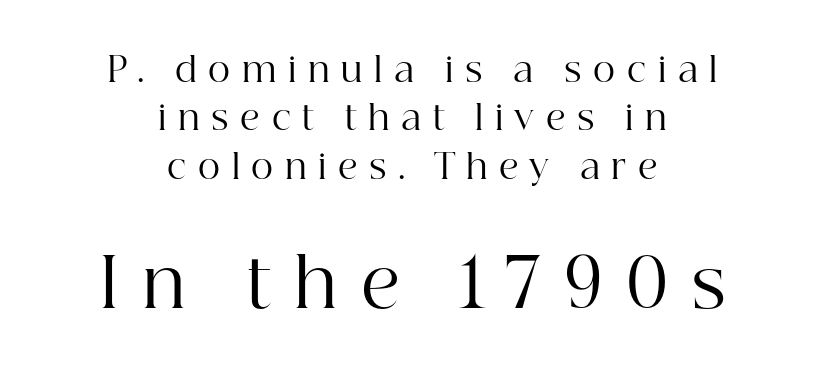
Is there much room between lines? A standard amount, neither cramped nor airy. Glyph-to-glyph distance is far greater than everyday printed text. The rendering shows small feet on the letterforms — a serif design. Underlining? Definitely not there. Is the stroke heavy? The answer is a plain regular-or-lighter.
